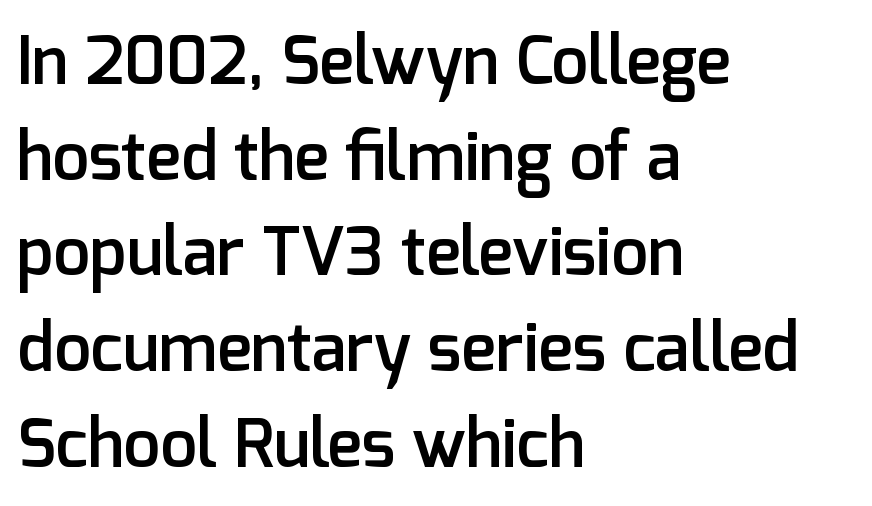
The image shows 66 px semibold sans-serif type, upright; set left-aligned, normal line spacing (1.45x), normal letter spacing, not underlined; low stroke contrast and a medium x-height.
